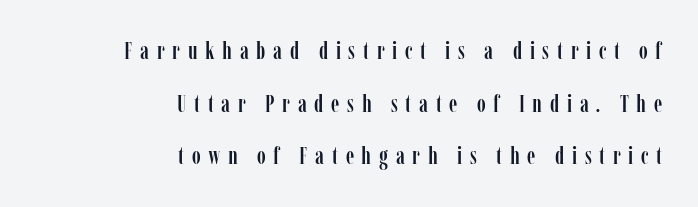
{"italic": "no", "underline": "no", "align": "right", "line_spacing": "loose", "line_spacing_ratio": 2.19, "letter_spacing": "wide", "letter_spacing_em": 0.32, "glyph_px": 24}
